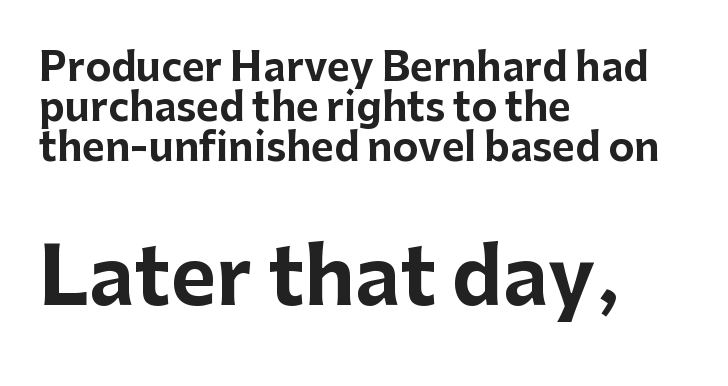
Note the varied advance widths — an 'i' is clearly narrower than an 'm'. In terms of letterspacing, this is plain default setting. A full-strength bold gives these letters their thick strokes. The paragraph has a hard left edge and a soft right edge. These lines huddle together more closely than default settings would place them. Descender tails drop into unmarked territory.
